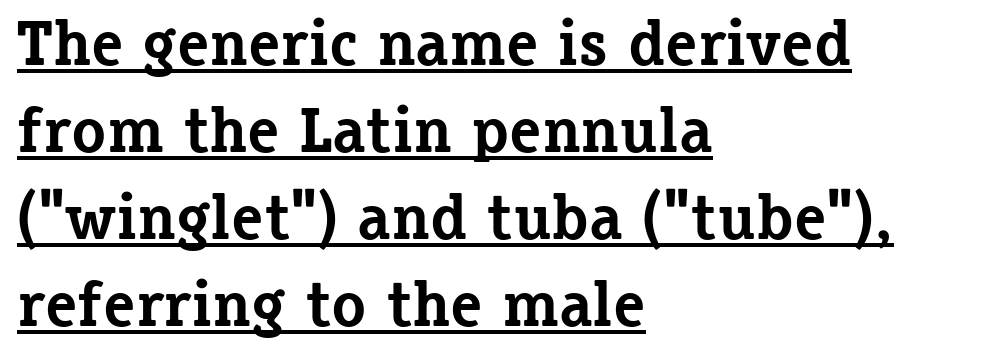
Q: Is the text bold? A: Yes.
Q: Is the text italic (slanted)? A: No, it is upright.
Q: Is the typeface a serif or a sans-serif typeface? A: Serif.
Q: Is the text underlined? A: Yes.
Q: How is the paragraph aligned? A: Left-aligned.
Q: Is the spacing between letters normal or unusually wide? A: Normal.
Q: Is the spacing between lines tight, normal or loose? A: Normal.
Q: Width (condensed, normal, or wide)? A: Normal.
Q: Stroke contrast? A: Low.
Q: x-height? A: Medium.
Q: Monospaced? A: No.
